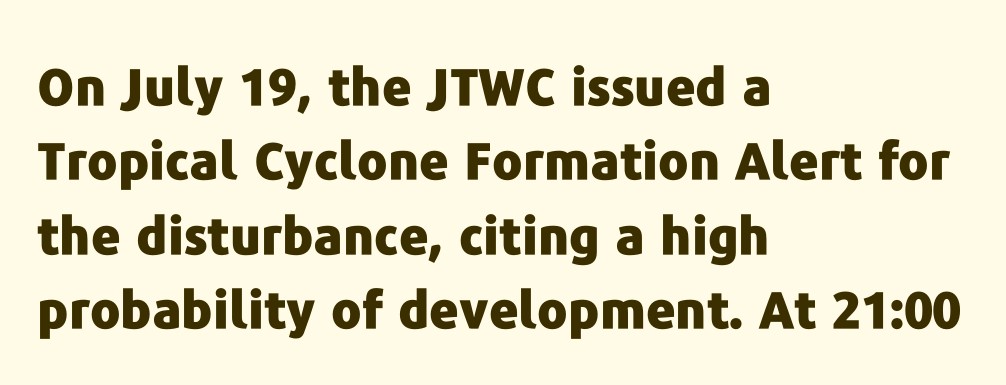
{"serif": "no", "italic": "no", "bold": "yes", "weight": "heavy", "width": "normal", "stroke_contrast": "low", "x_height": "medium", "monospaced": "no", "underline": "no", "align": "left", "line_spacing": "normal", "line_spacing_ratio": 1.46, "letter_spacing": "normal", "letter_spacing_em": 0.0, "glyph_px": 51}
